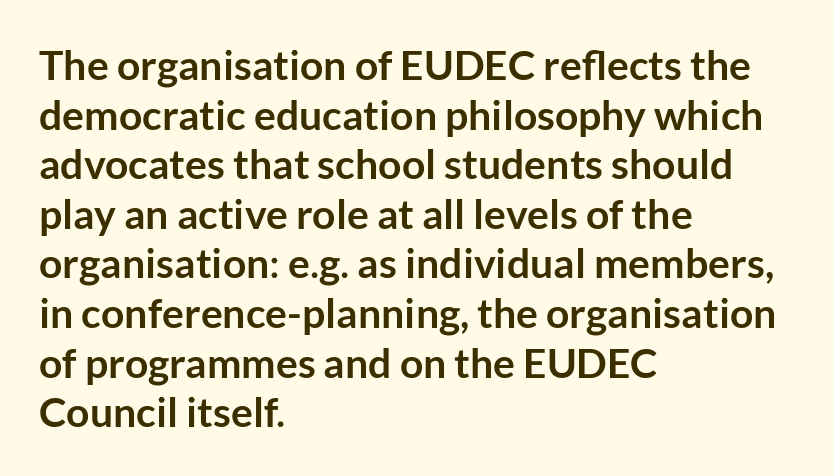
{"serif": "no", "italic": "no", "bold": "yes", "weight": "semibold", "width": "normal", "stroke_contrast": "low", "x_height": "medium", "monospaced": "no", "underline": "no", "align": "left", "line_spacing_ratio": 1.21, "letter_spacing": "normal", "letter_spacing_em": 0.0, "glyph_px": 41}
